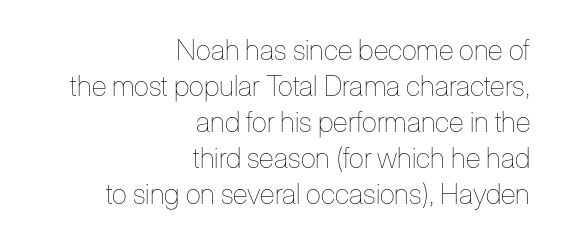
Q: Is the text bold? A: No.
Q: Is the text italic (slanted)? A: No, it is upright.
Q: Is the text underlined? A: No.
Q: How is the paragraph aligned? A: Right-aligned.
Q: Is the spacing between letters normal or unusually wide? A: Normal.
Q: Is the spacing between lines tight, normal or loose? A: Normal.
Q: Width (condensed, normal, or wide)? A: Condensed.
Q: Stroke contrast? A: Low.
Q: x-height? A: Medium.
Q: Monospaced? A: No.
